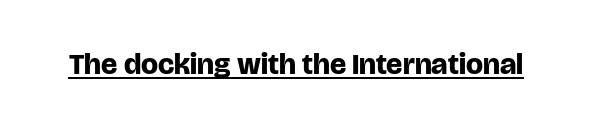
{"serif": "no", "italic": "no", "bold": "yes", "weight": "bold", "width": "normal", "stroke_contrast": "low", "x_height": "large", "monospaced": "no", "underline": "yes", "letter_spacing": "normal", "letter_spacing_em": 0.0, "glyph_px": 30}
